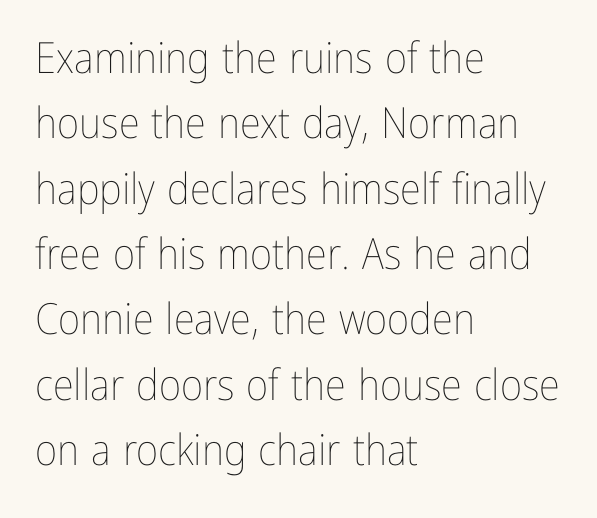
Visually the block forms a straight wall on the left and a jagged coastline on the right. Does extra space separate the letters? No, they use regular spacing. The passage shown is typed in a proportional face where columns would drift. Letters have the restrained weight of plain body copy at most.
